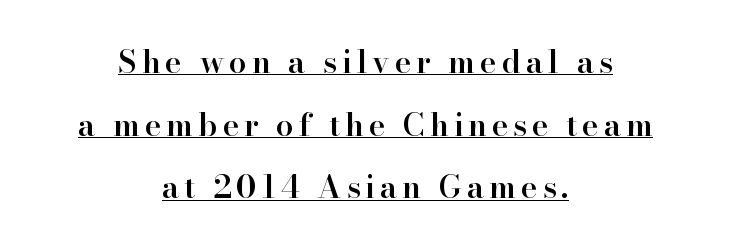
The image shows 31 px semibold serif type, upright; set centered, loose line spacing (2.02x), underlined; high stroke contrast and a small x-height.
